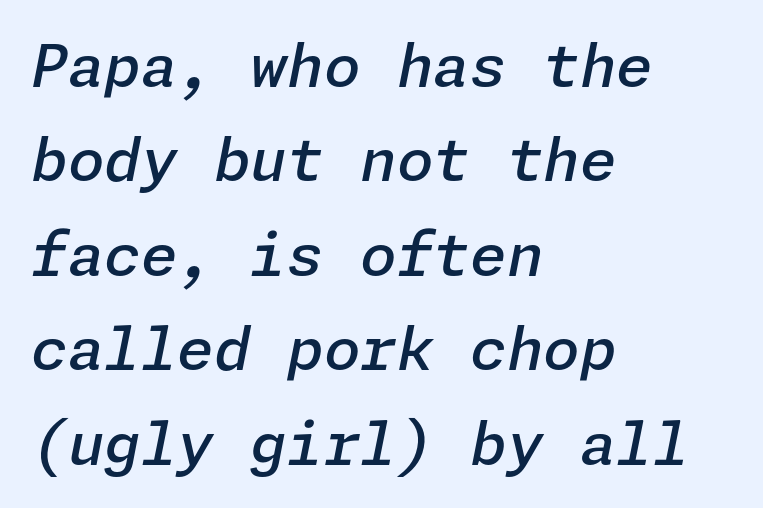
Unmarked baselines from the first word to the last. The rendering uses a semibold face; strokes are thickened but not to full bold. This is oblique type, the kind used for emphasis or titles. Inter-character spacing is left at the font's built-in metrics. Where is the straight margin? On the left. The block of text has a typical density, with ordinary space between rows.
